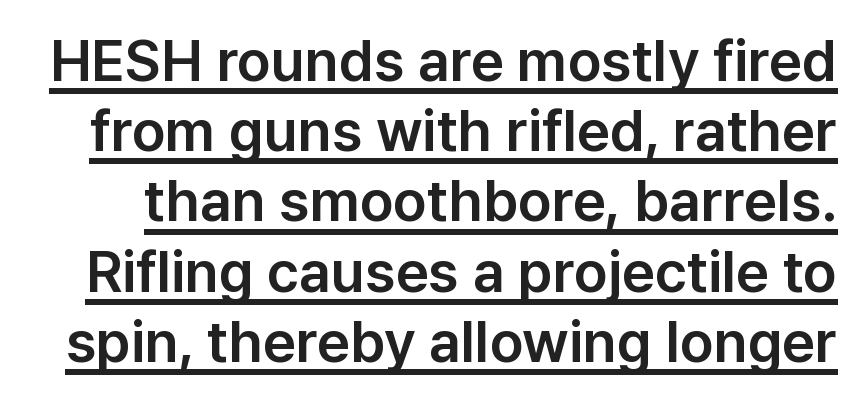
{"serif": "no", "italic": "no", "width": "normal", "stroke_contrast": "low", "x_height": "medium", "monospaced": "no", "underline": "yes", "line_spacing_ratio": 1.21, "letter_spacing": "normal", "letter_spacing_em": 0.0, "glyph_px": 58}
